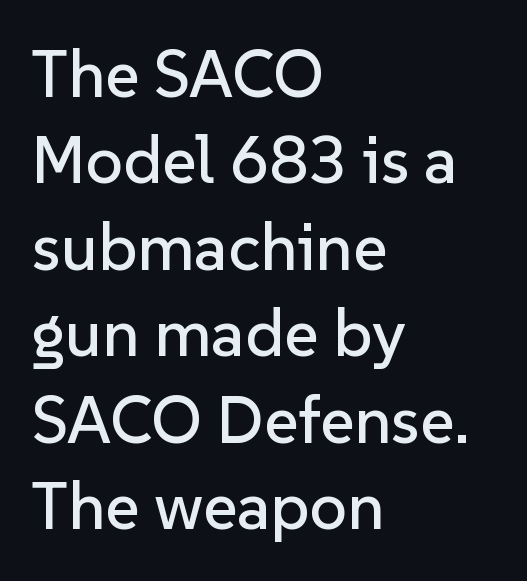
Q: Is the text italic (slanted)? A: No, it is upright.
Q: Is the typeface a serif or a sans-serif typeface? A: Sans-serif.
Q: Is the text underlined? A: No.
Q: How is the paragraph aligned? A: Left-aligned.
Q: Is the spacing between letters normal or unusually wide? A: Normal.
Q: Is the spacing between lines tight, normal or loose? A: Normal.
Q: Width (condensed, normal, or wide)? A: Normal.
Q: Stroke contrast? A: Low.
Q: x-height? A: Medium.
Q: Monospaced? A: No.
